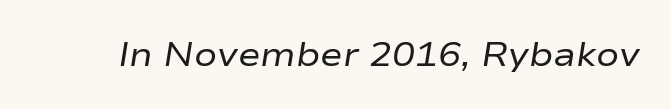
{"italic": "yes", "lean": "right", "slant_degrees": 9, "bold": "no", "weight": "regular", "width": "wide", "stroke_contrast": "low", "x_height": "medium", "monospaced": "no", "underline": "no", "letter_spacing": "normal", "letter_spacing_em": 0.0, "glyph_px": 34}
